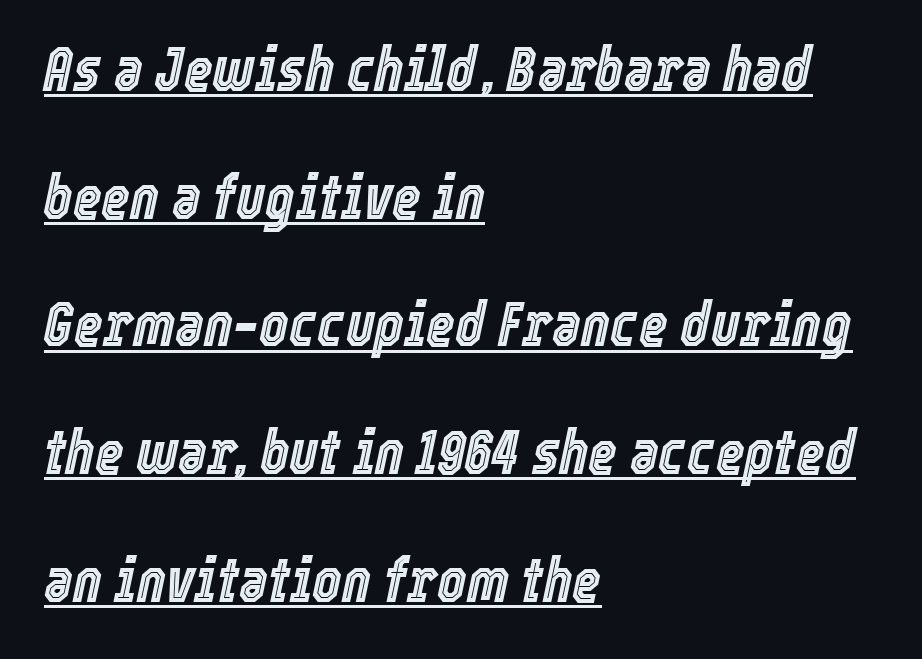
{"italic": "yes", "lean": "right", "slant_degrees": 12, "width": "condensed", "x_height": "medium", "monospaced": "no", "underline": "yes", "align": "left", "line_spacing": "loose", "line_spacing_ratio": 2.06, "letter_spacing": "normal", "letter_spacing_em": 0.0, "glyph_px": 62}
